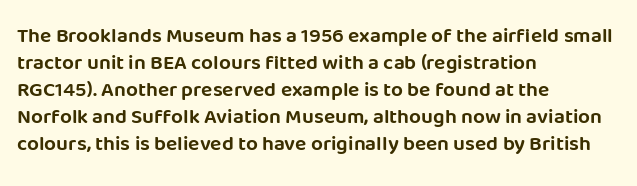
Q: Is the text italic (slanted)? A: No, it is upright.
Q: Is the text underlined? A: No.
Q: How is the paragraph aligned? A: Left-aligned.
Q: Is the spacing between letters normal or unusually wide? A: Normal.
Q: Is the spacing between lines tight, normal or loose? A: Normal.
